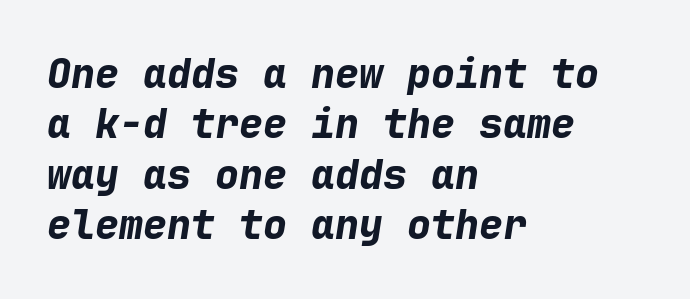
The image shows 40 px bold type, italic (leaning right), monospaced; set left-aligned, normal line spacing (1.26x), normal letter spacing, not underlined; low stroke contrast and a medium x-height.
